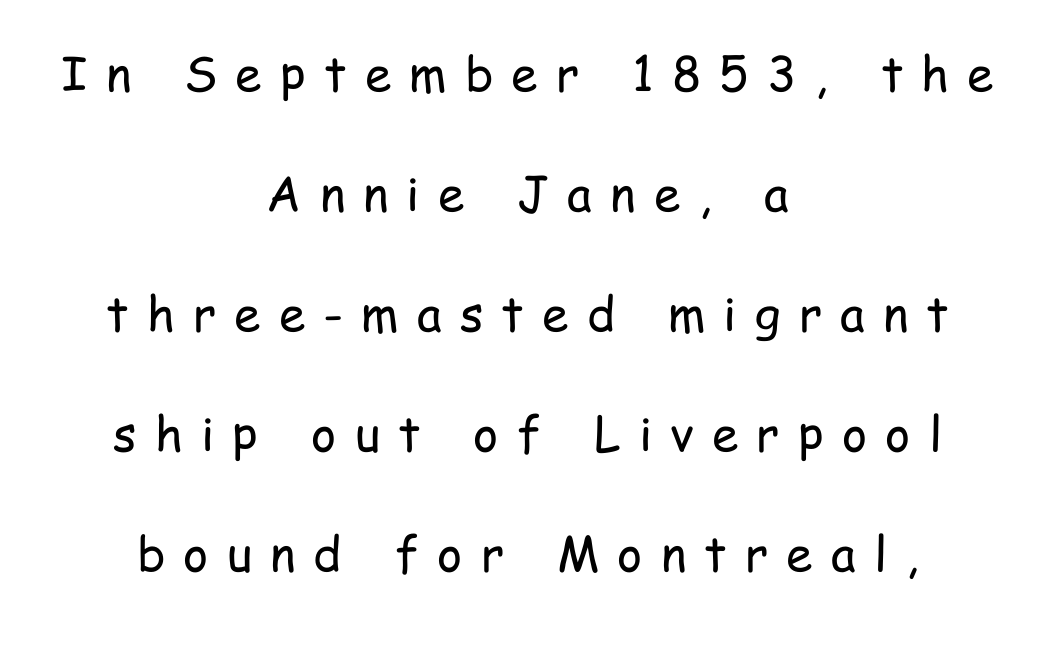
Regarding leading, the lines here are spaced well apart. The text block is weighted toward neither margin, spreading evenly from the middle. The passage shown is typeset with a sans-serif family. Words float on clear page, feet unadorned. Spacing verdict: proportional, widths tailored to each character.
